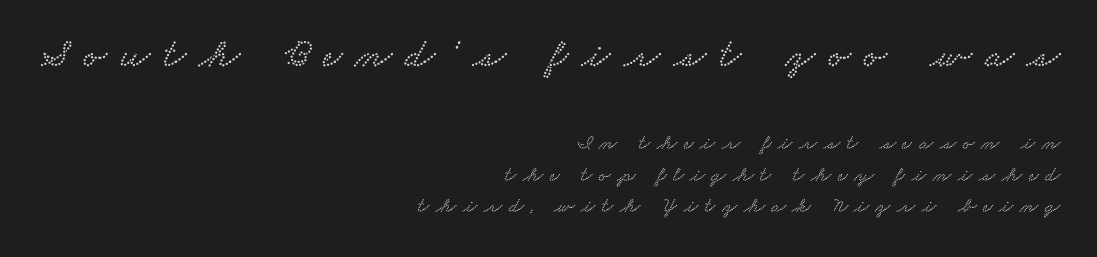
Q: Is the typeface a serif or a sans-serif typeface? A: Serif.
Q: Is the text underlined? A: No.
Q: How is the paragraph aligned? A: Right-aligned.
Q: Is the spacing between letters normal or unusually wide? A: Unusually wide.
Q: Is the spacing between lines tight, normal or loose? A: Normal.
Q: Which block of text is set in a larger size, the first (top) or the second (bottom)? A: The first (top) one.
Q: Width (condensed, normal, or wide)? A: Wide.
Q: Stroke contrast? A: Low.
Q: x-height? A: Small.
Q: Monospaced? A: No.
